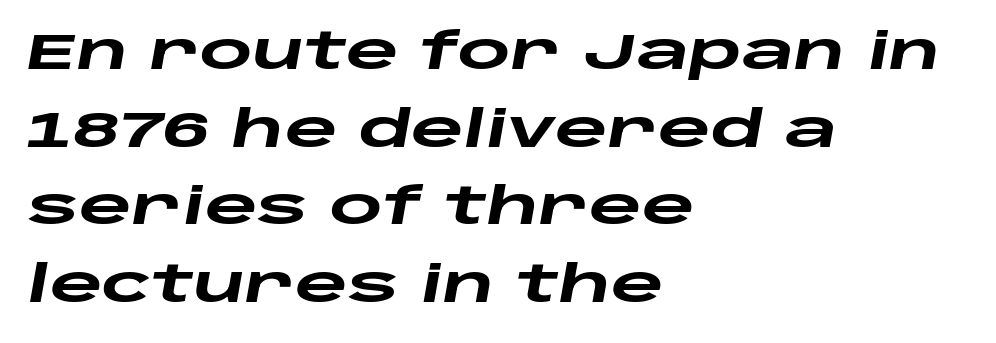
The image shows 51 px heavy, wide type, italic (leaning right); set left-aligned, normal line spacing (1.52x), normal letter spacing, not underlined; low stroke contrast and a large x-height.
